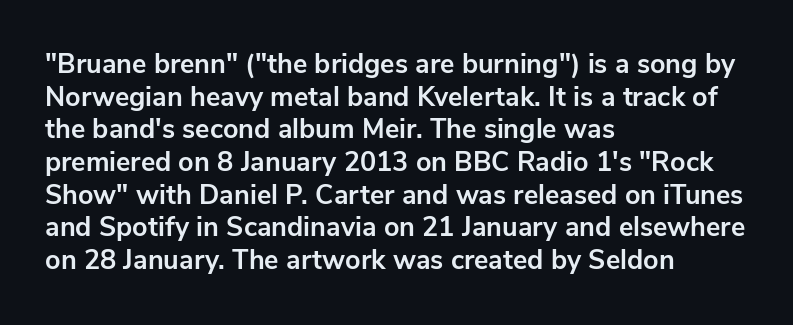
The image shows 27 px bold type, upright; set left-aligned, line spacing 1.21x, normal letter spacing, not underlined.
